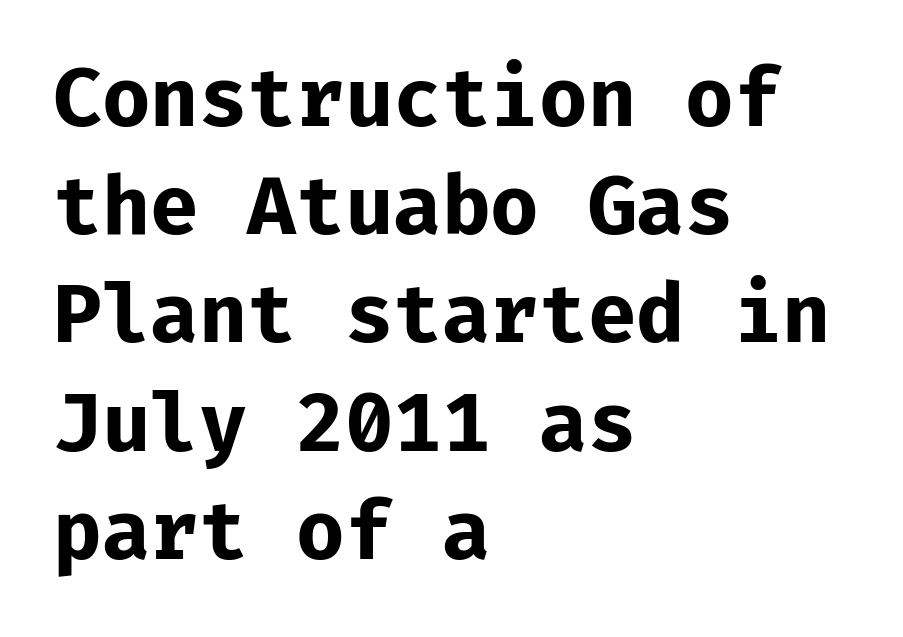
Q: Is the text bold? A: Yes.
Q: Is the text italic (slanted)? A: No, it is upright.
Q: Is the typeface a serif or a sans-serif typeface? A: Sans-serif.
Q: Is the text underlined? A: No.
Q: How is the paragraph aligned? A: Left-aligned.
Q: Is the spacing between letters normal or unusually wide? A: Normal.
Q: Is the spacing between lines tight, normal or loose? A: Normal.
Q: Width (condensed, normal, or wide)? A: Normal.
Q: Stroke contrast? A: Low.
Q: x-height? A: Medium.
Q: Monospaced? A: Yes.
